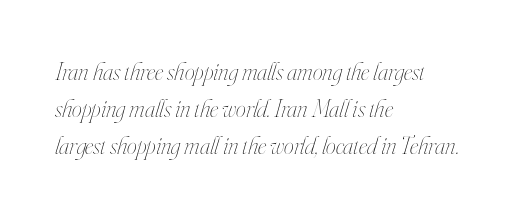
{"italic": "yes", "lean": "right", "slant_degrees": 16, "bold": "no", "underline": "no", "align": "left", "line_spacing": "normal", "line_spacing_ratio": 1.48, "letter_spacing": "normal", "letter_spacing_em": 0.0, "glyph_px": 25}
